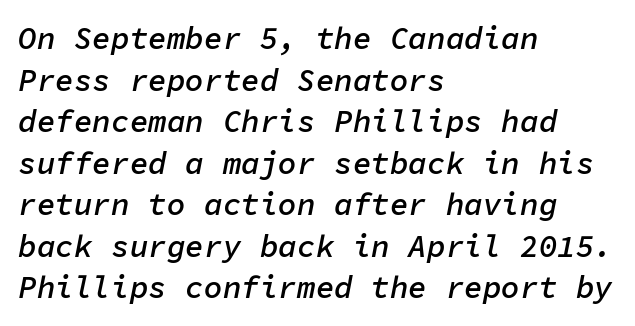
The image shows 31 px semibold type, italic (leaning right), monospaced; set left-aligned, normal line spacing (1.34x), normal letter spacing, not underlined; low stroke contrast and a medium x-height.
